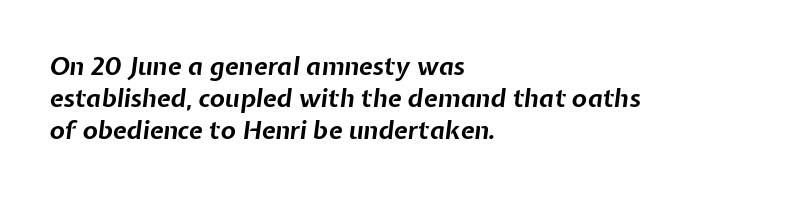
Regular leading. In terms of posture, this sample is oblique. Each word holds together tightly as a unit, with standard inter-letter gaps. The letters are bold, with thick, heavy strokes. Quick note: underline off.
